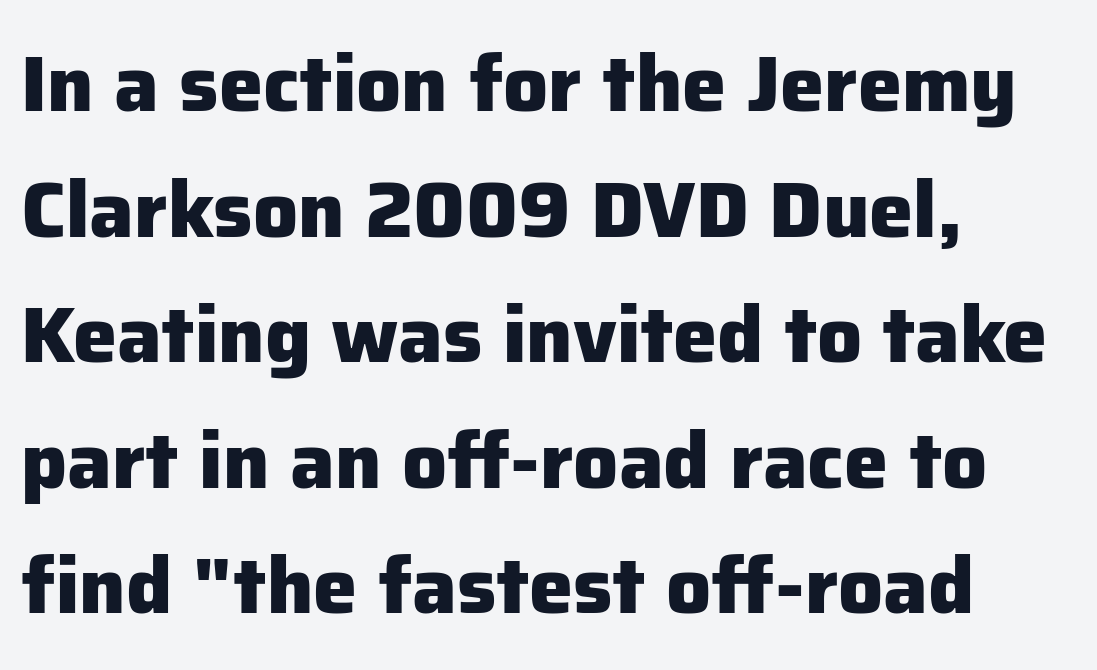
{"serif": "no", "italic": "no", "bold": "yes", "weight": "heavy", "width": "normal", "stroke_contrast": "low", "x_height": "medium", "monospaced": "no", "underline": "no", "align": "left", "line_spacing": "normal", "line_spacing_ratio": 1.59, "letter_spacing": "normal", "letter_spacing_em": 0.0, "glyph_px": 79}
